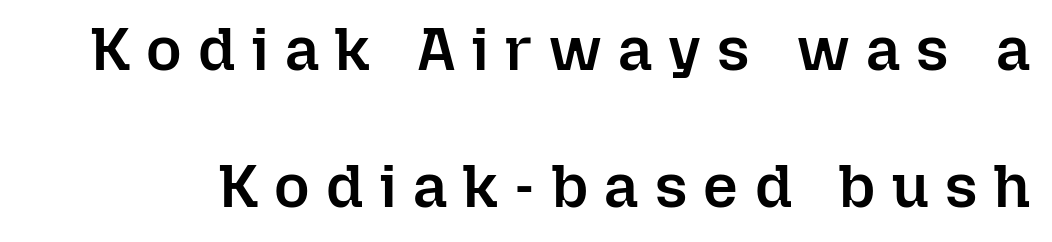
The image shows 61 px semibold type, upright; set loose line spacing (2.24x), unusually wide letter spacing (+0.27 em), not underlined; low stroke contrast and a medium x-height.
